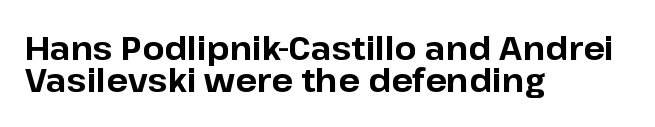
Q: Is the text bold? A: Yes.
Q: Is the text italic (slanted)? A: No, it is upright.
Q: Is the typeface a serif or a sans-serif typeface? A: Sans-serif.
Q: Is the text underlined? A: No.
Q: How is the paragraph aligned? A: Left-aligned.
Q: Is the spacing between letters normal or unusually wide? A: Normal.
Q: Is the spacing between lines tight, normal or loose? A: Tight.
Q: Width (condensed, normal, or wide)? A: Normal.
Q: Stroke contrast? A: Low.
Q: x-height? A: Medium.
Q: Monospaced? A: No.
